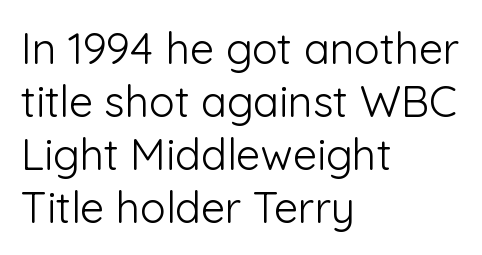
Spacing between characters is what you'd get straight out of the box. The face used here is proportionally spaced, like ordinary book or web type. This is roman type, the default non-slanted kind. A light-to-regular cut is what we see here. This is sans-serif lettering, the kind often seen on screens and signage. Leftover space on each line is placed entirely after the last word.
